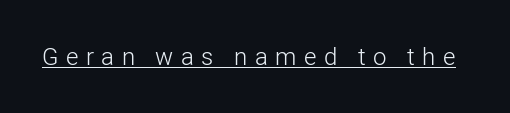
Does extra space separate the letters? Yes, quite a lot of it. You can see a thin bar hugging the bottom of the glyphs. The characters are drawn with everyday or finer stroke widths. This is roman type, the default non-slanted kind.
